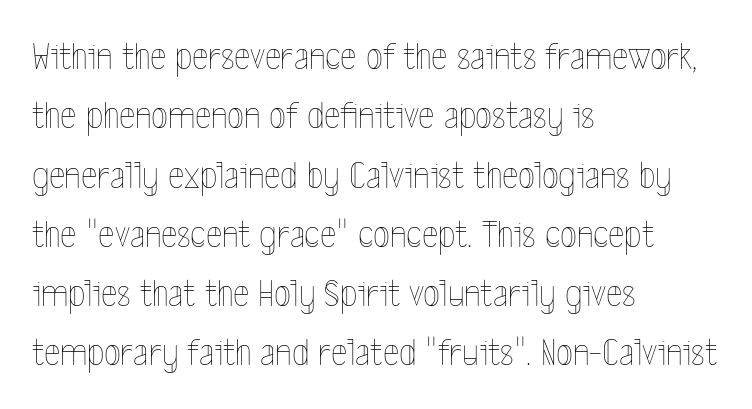
The cut favours lightness, reaching ordinary text weight at its darkest. Do the letters lean? They stand straight. Quick note: interline space is typical. Here the designer chose a conventional face with non-uniform glyph widths. The foot of each line stays bare and open. Casual observation: everything's shoved over to the left.
